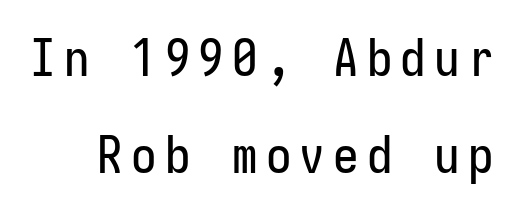
Q: Is the text italic (slanted)? A: No, it is upright.
Q: Is the typeface a serif or a sans-serif typeface? A: Sans-serif.
Q: Is the text underlined? A: No.
Q: Is the spacing between lines tight, normal or loose? A: Loose.
Q: Width (condensed, normal, or wide)? A: Condensed.
Q: Stroke contrast? A: Low.
Q: x-height? A: Medium.
